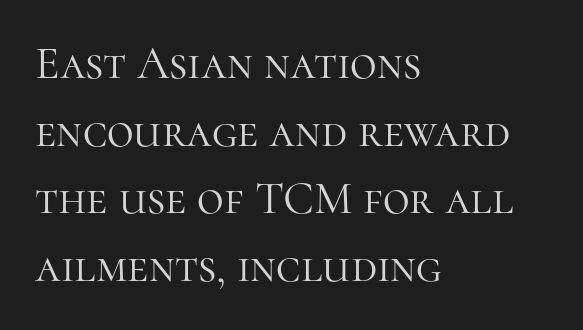
Baseline-to-baseline distance is the conventional proportion of letter height. Do the letters lean? They stand straight. This is not heavy type; no bold has been used. The typesetter chose a ragged-right arrangement here. The specimen omits any rule beneath the text block's lines. Students, note that the glyphs here touch the page at normal intervals.
